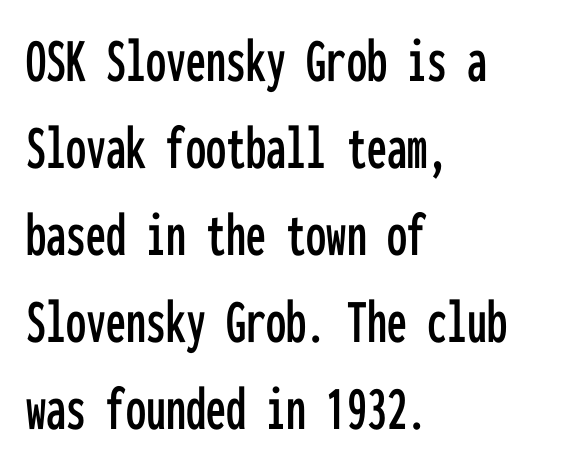
{"serif": "no", "italic": "no", "width": "condensed", "stroke_contrast": "low", "x_height": "medium", "monospaced": "yes", "underline": "no", "align": "left", "line_spacing": "normal", "line_spacing_ratio": 1.36, "letter_spacing": "normal", "letter_spacing_em": 0.0, "glyph_px": 64}
